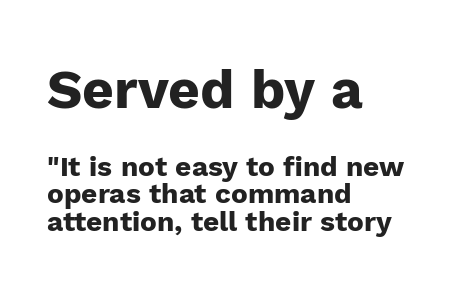
{"serif": "no", "italic": "no", "bold": "yes", "weight": "heavy", "width": "normal", "stroke_contrast": "low", "x_height": "medium", "monospaced": "no", "underline": "no", "align": "left", "line_spacing": "tight", "line_spacing_ratio": 0.98, "letter_spacing": "normal", "letter_spacing_em": 0.0, "larger_block": "first", "size_ratio": 1.96, "glyph_px": 55}
